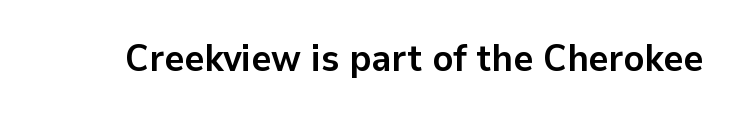
The face used here has the dense, thick strokes of a bold. Serifs: no, the terminals of the letterforms are clean. No extra tracking has been applied to these lines. The area under the type is left untouched.
